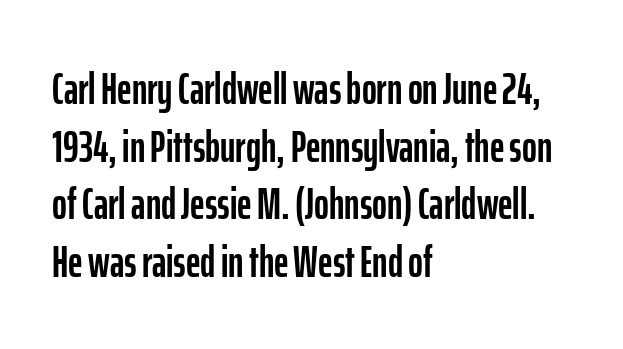
{"serif": "no", "italic": "no", "width": "condensed", "stroke_contrast": "low", "x_height": "medium", "monospaced": "no", "underline": "no", "align": "left", "line_spacing": "normal", "line_spacing_ratio": 1.28, "letter_spacing": "normal", "letter_spacing_em": 0.0, "glyph_px": 45}
